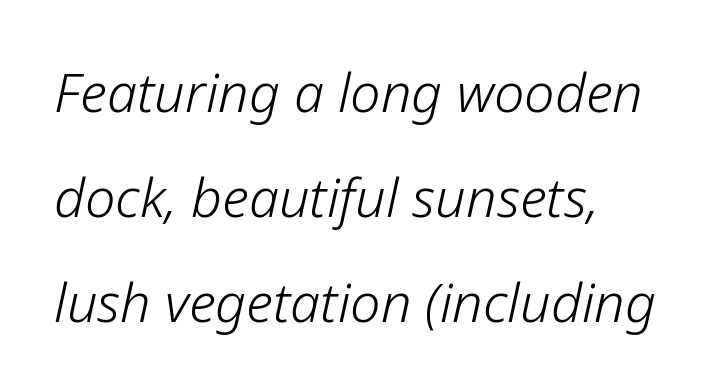
The image shows 54 px light type, italic (leaning right); set left-aligned, loose line spacing (1.94x), normal letter spacing, not underlined; low stroke contrast and a medium x-height.
